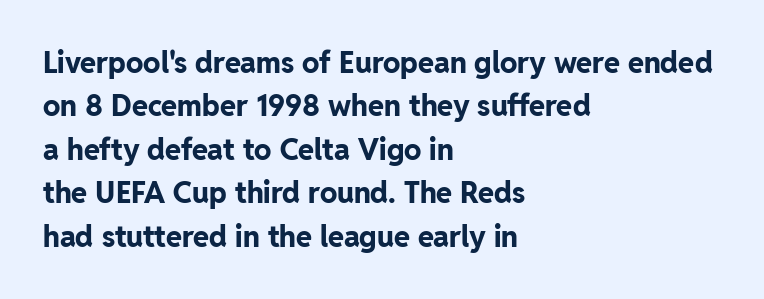
How would I describe the line gaps? Plain and ordinary. This rendering leaves character spacing at its baseline value. Looks like regular typesetting: each glyph gets only the width it needs. The passage shown is typeset with a sans-serif family. A clean baseline with only descenders dipping below it. Weight: bold.
